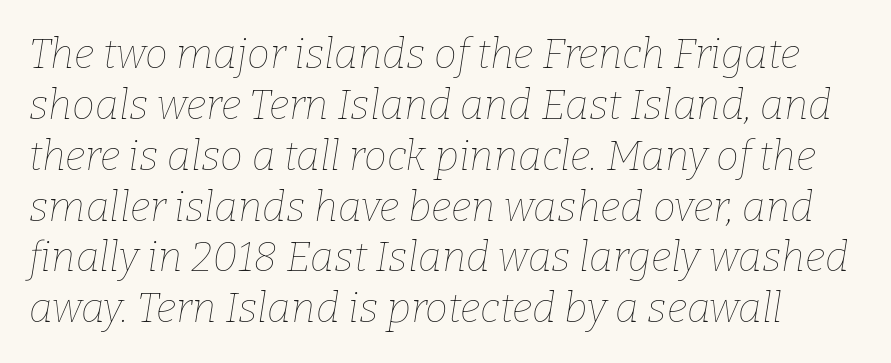
Q: Is the text bold? A: No.
Q: Is the text italic (slanted)? A: Yes, it leans right by about 9 degrees.
Q: Is the text underlined? A: No.
Q: Is the spacing between letters normal or unusually wide? A: Normal.
Q: Width (condensed, normal, or wide)? A: Normal.
Q: Stroke contrast? A: Low.
Q: x-height? A: Medium.
Q: Monospaced? A: No.
